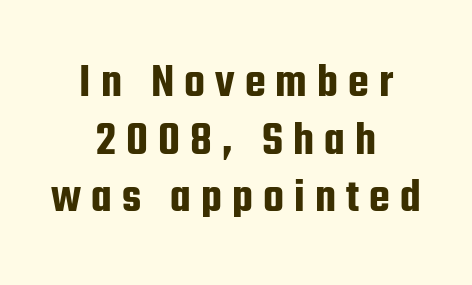
The image shows 48 px condensed sans-serif type, upright; set centered, line spacing 1.2x, unusually wide letter spacing (+0.21 em), not underlined; low stroke contrast and a medium x-height.
